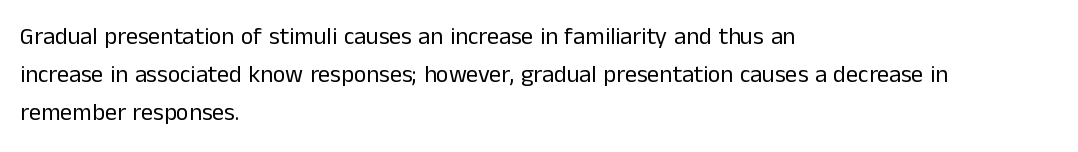
The image shows 24 px text type, upright; set left-aligned, normal line spacing (1.59x), normal letter spacing, not underlined.
